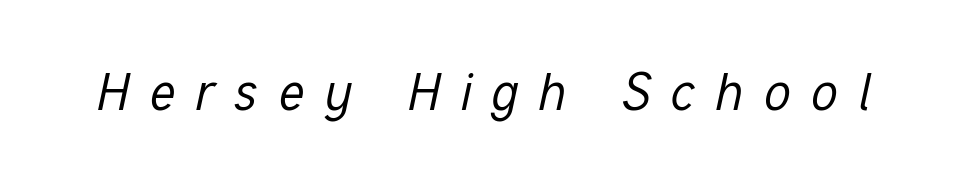
Q: Is the text bold? A: No.
Q: Is the text italic (slanted)? A: Yes, it leans right by about 12 degrees.
Q: Is the text underlined? A: No.
Q: Is the spacing between letters normal or unusually wide? A: Unusually wide.
Q: Width (condensed, normal, or wide)? A: Condensed.
Q: Stroke contrast? A: Low.
Q: x-height? A: Medium.
Q: Monospaced? A: No.
